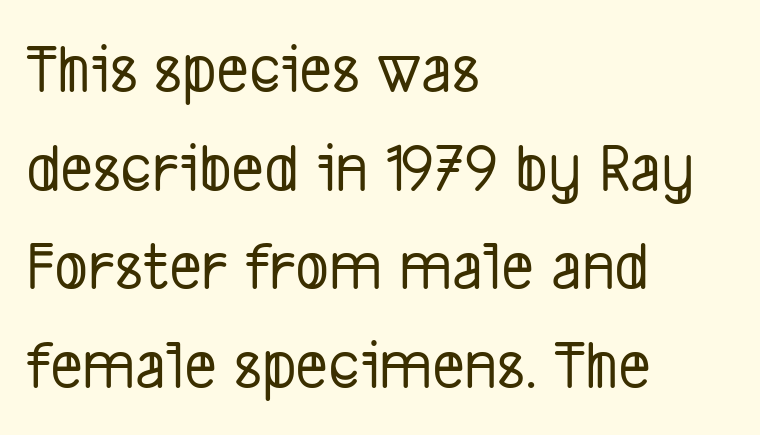
Q: Is the typeface a serif or a sans-serif typeface? A: Sans-serif.
Q: Is the text underlined? A: No.
Q: How is the paragraph aligned? A: Left-aligned.
Q: Is the spacing between letters normal or unusually wide? A: Normal.
Q: Is the spacing between lines tight, normal or loose? A: Normal.
Q: Width (condensed, normal, or wide)? A: Condensed.
Q: Stroke contrast? A: Low.
Q: x-height? A: Medium.
Q: Monospaced? A: No.
